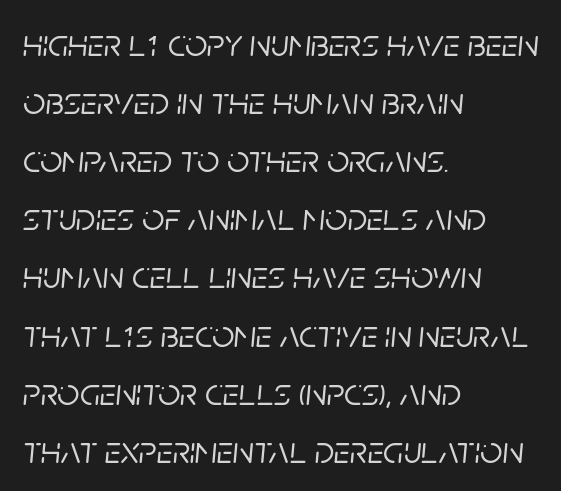
Think of a printed novel: that variable character pitch is what you see here. The letters are slanted; this is an italic face. Horizontal alignment here is leftward, the default for most running prose. Standard letterfit; no display-style spreading of the glyphs.
